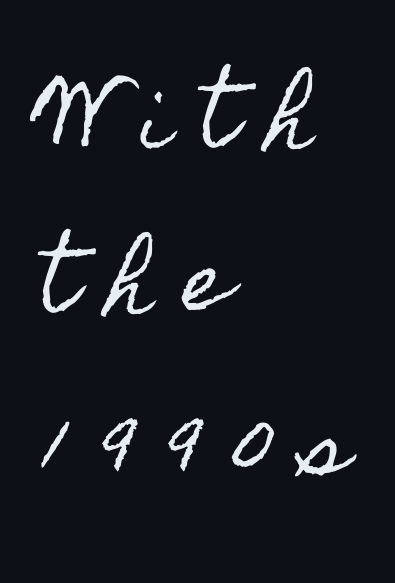
Q: Is the text italic (slanted)? A: Yes.
Q: Is the text underlined? A: No.
Q: How is the paragraph aligned? A: Left-aligned.
Q: Is the spacing between letters normal or unusually wide? A: Unusually wide.
Q: Is the spacing between lines tight, normal or loose? A: Loose.
Q: Width (condensed, normal, or wide)? A: Condensed.
Q: x-height? A: Small.
Q: Monospaced? A: No.
